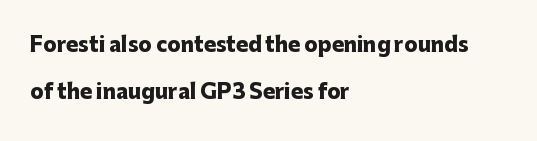
Ordinary non-slanted type is in use. Bold? Absolutely — the strokes are thick and heavy. The face used here is rendered with its standard letterfit. Left-aligned paragraph, ragged on the right.
